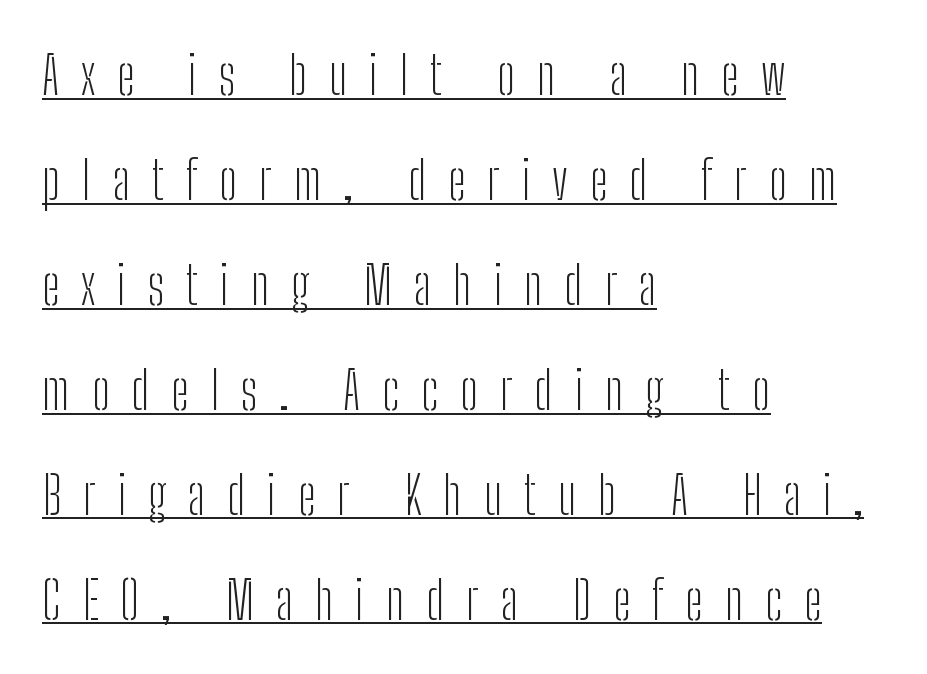
{"serif": "no", "italic": "no", "bold": "no", "weight": "light", "width": "condensed", "stroke_contrast": "low", "x_height": "medium", "monospaced": "no", "underline": "yes", "align": "left", "line_spacing": "loose", "line_spacing_ratio": 1.98, "letter_spacing": "wide", "letter_spacing_em": 0.41, "glyph_px": 53}
